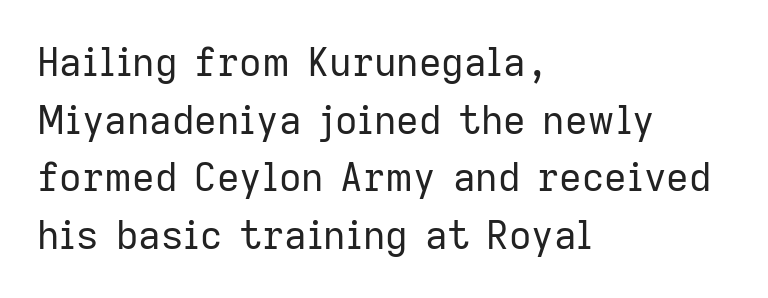
The image shows 39 px regular-weight sans-serif type, upright; set left-aligned, normal line spacing (1.48x), normal letter spacing, not underlined; low stroke contrast and a medium x-height.
